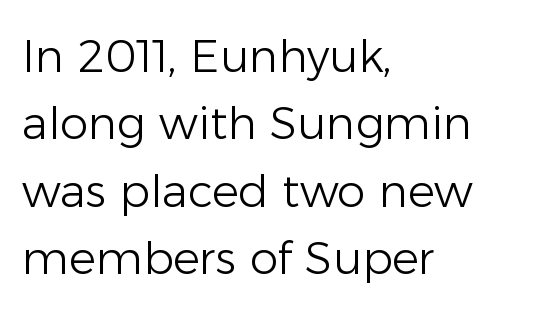
Q: Is the text bold? A: No.
Q: Is the text italic (slanted)? A: No, it is upright.
Q: Is the typeface a serif or a sans-serif typeface? A: Sans-serif.
Q: Is the text underlined? A: No.
Q: How is the paragraph aligned? A: Left-aligned.
Q: Is the spacing between letters normal or unusually wide? A: Normal.
Q: Is the spacing between lines tight, normal or loose? A: Normal.
Q: Width (condensed, normal, or wide)? A: Normal.
Q: Stroke contrast? A: Low.
Q: x-height? A: Medium.
Q: Monospaced? A: No.
